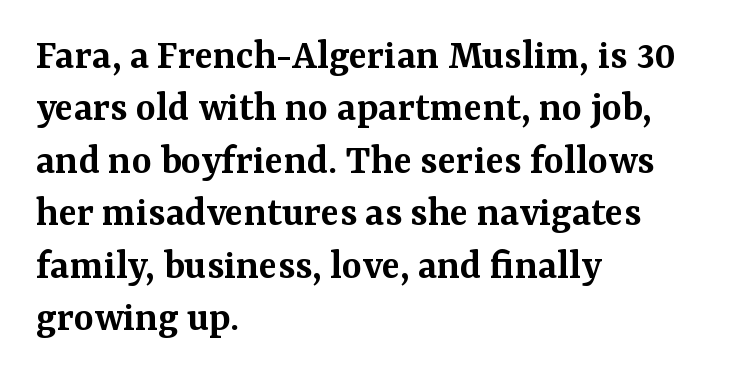
The face used here is a semibold: visibly heavier than regular, lighter than bold. Are there feet on the stems? There are — it's a serif. The rendering uses natural spacing where letterforms have individual widths. The tracking reads as untouched default to a designer's eye. The rag falls on the right side of this text block.
